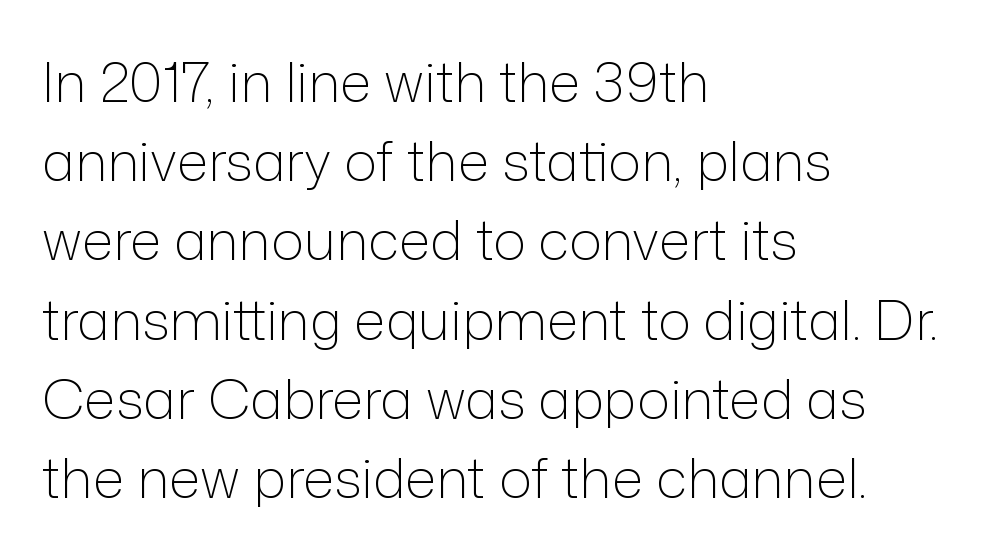
Q: Is the text bold? A: No.
Q: Is the text italic (slanted)? A: No, it is upright.
Q: Is the typeface a serif or a sans-serif typeface? A: Sans-serif.
Q: Is the text underlined? A: No.
Q: How is the paragraph aligned? A: Left-aligned.
Q: Is the spacing between letters normal or unusually wide? A: Normal.
Q: Is the spacing between lines tight, normal or loose? A: Normal.
Q: Width (condensed, normal, or wide)? A: Normal.
Q: Stroke contrast? A: Low.
Q: x-height? A: Medium.
Q: Monospaced? A: No.
